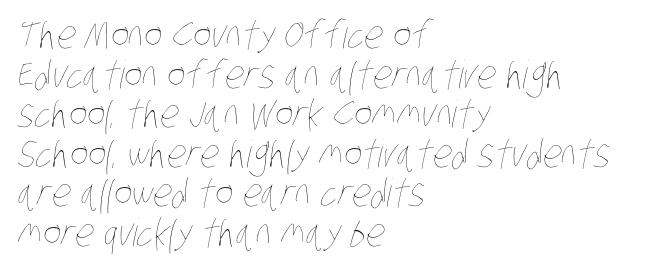
The image shows 38 px thin, condensed type; set left-aligned, tight line spacing (1.04x), normal letter spacing, not underlined; low stroke contrast and a large x-height.
